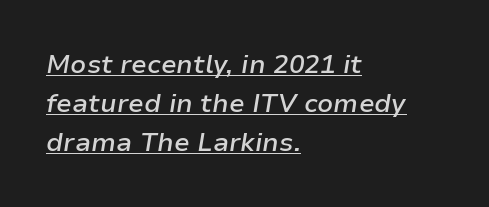
The image shows 26 px text type, italic (leaning right); set left-aligned, normal line spacing (1.5x), normal letter spacing, underlined.
